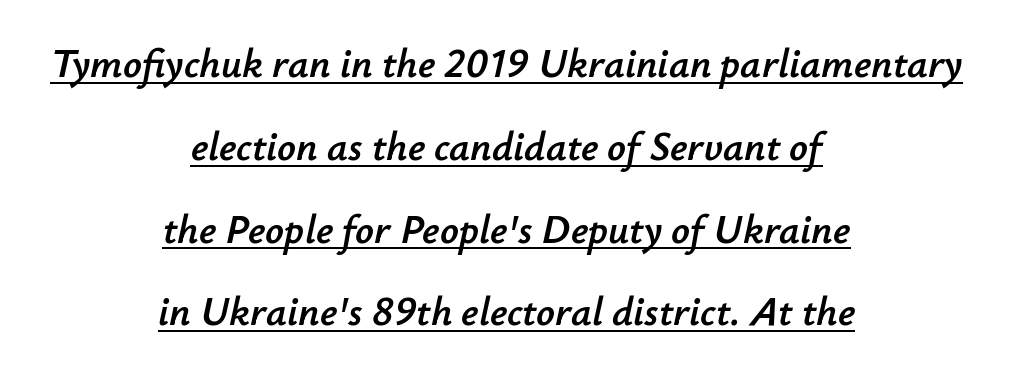
{"italic": "yes", "lean": "right", "slant_degrees": 12, "width": "normal", "stroke_contrast": "low", "x_height": "small", "monospaced": "no", "underline": "yes", "align": "center", "line_spacing": "loose", "line_spacing_ratio": 2.02, "letter_spacing": "normal", "letter_spacing_em": 0.0, "glyph_px": 41}
